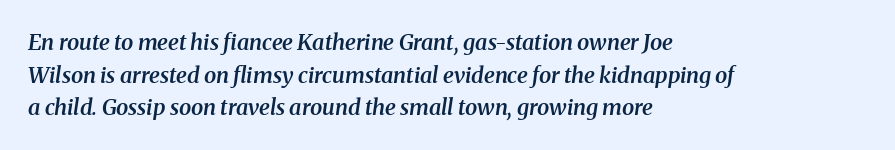
Q: Is the text bold? A: Semi-bold.
Q: Is the text italic (slanted)? A: Yes, it leans right by about 8 degrees.
Q: Is the text underlined? A: No.
Q: How is the paragraph aligned? A: Left-aligned.
Q: Is the spacing between letters normal or unusually wide? A: Normal.
Q: Is the spacing between lines tight, normal or loose? A: Normal.
